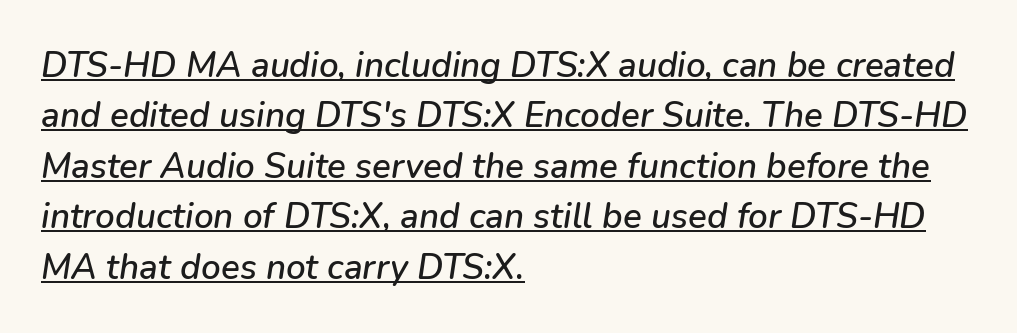
Whoever set this chose a conventional vertical rhythm. Posture: slanted. Compared with a centered layout, this one pins lines to the left instead. Note the varied advance widths — an 'i' is clearly narrower than an 'm'.
